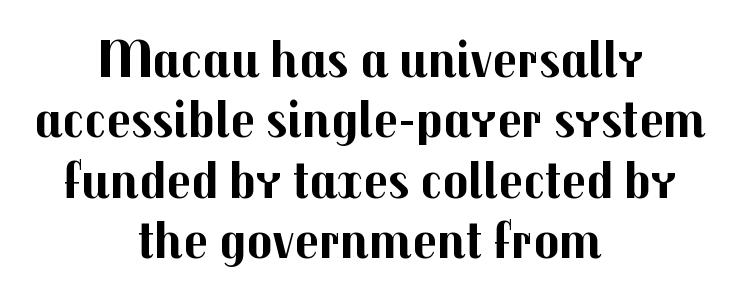
The image shows 54 px bold sans-serif type, upright; set centered, tight line spacing (1.12x), normal letter spacing, not underlined; medium stroke contrast and a medium x-height.
